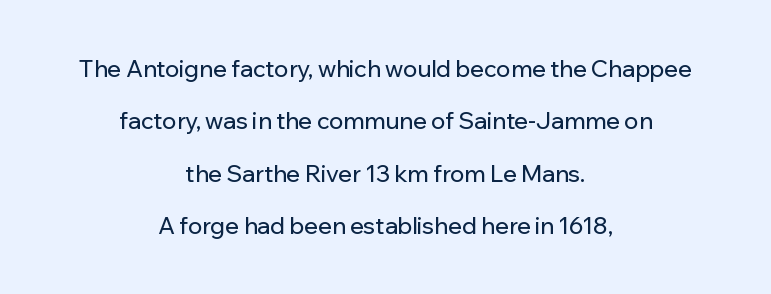
Q: Is the text italic (slanted)? A: No, it is upright.
Q: Is the text underlined? A: No.
Q: How is the paragraph aligned? A: Centered.
Q: Is the spacing between letters normal or unusually wide? A: Normal.
Q: Is the spacing between lines tight, normal or loose? A: Loose.
